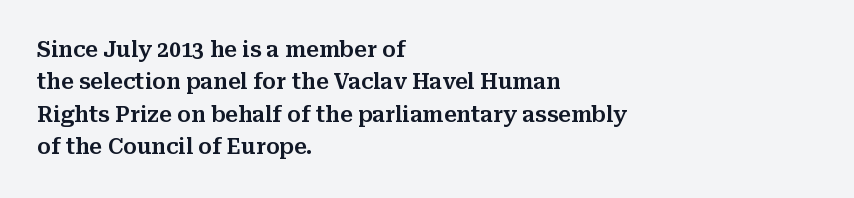
Glyph-to-glyph distance matches everyday printed text. Upright lettering throughout. Notice how descenders clear the ascenders below comfortably — that's standard leading. The strip under each line holds only bare page. Layout note: lines flush left.
